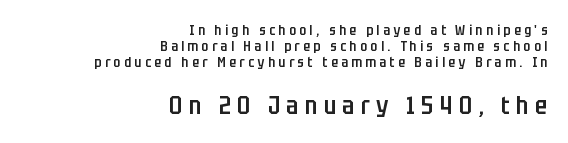
The image shows 25 px text type, upright; set right-aligned, tight line spacing (1.14x), unusually wide letter spacing (+0.25 em), not underlined; the second (bottom) block is 1.79x larger.
